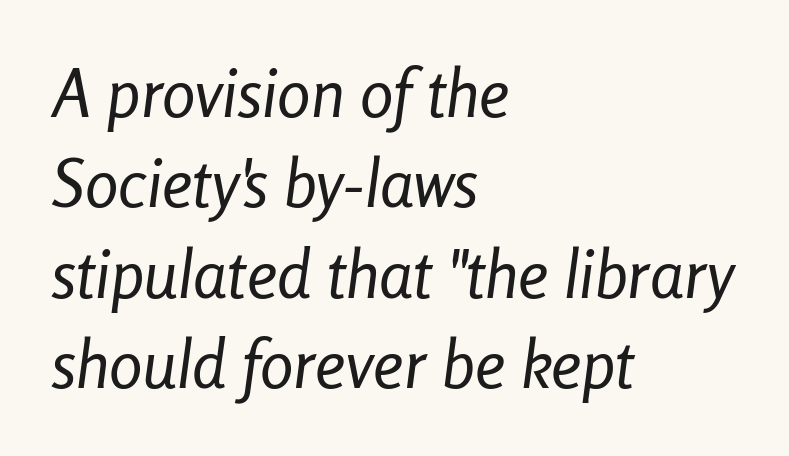
The image shows 67 px regular-weight, condensed type, italic (leaning right); set left-aligned, normal line spacing (1.35x), normal letter spacing, not underlined; low stroke contrast and a medium x-height.
